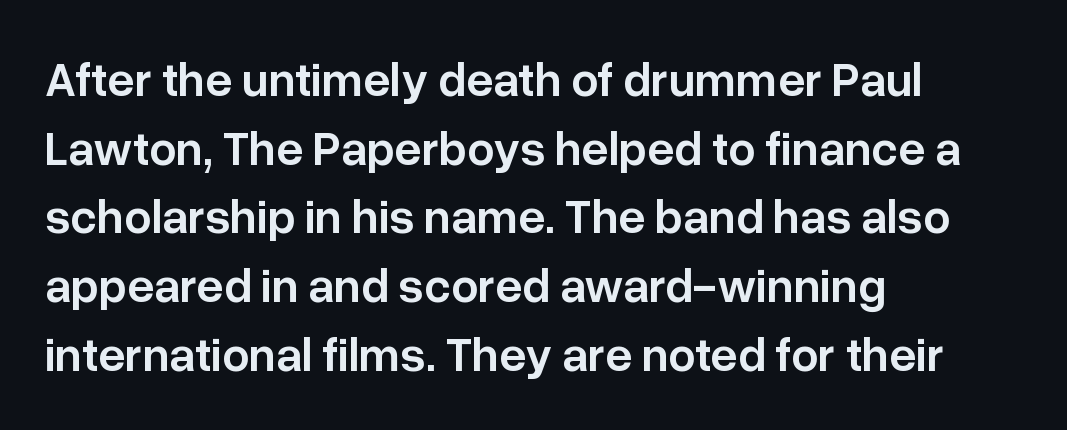
The lettering holds an erect, upright posture throughout. Each letter keeps its own natural width here, so spacing adapts to shape. The passage shown stacks its lines at a standard gap. Underlining? Definitely not there. Teacher's note: observe the even left margin — that is flush-left alignment. There is no visible air inserted between adjacent glyphs.
